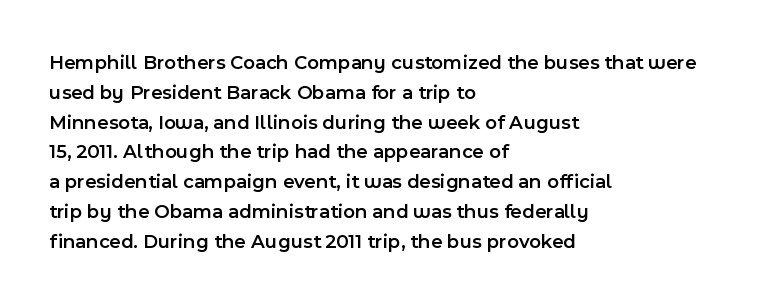
{"italic": "no", "bold": "semi", "underline": "no", "align": "left", "line_spacing": "normal", "line_spacing_ratio": 1.49, "letter_spacing": "normal", "letter_spacing_em": 0.0, "glyph_px": 20}
